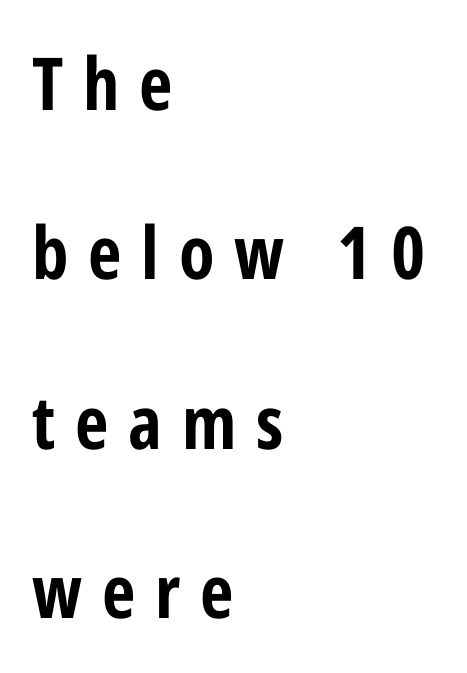
Q: Is the text bold? A: Yes.
Q: Is the text italic (slanted)? A: No, it is upright.
Q: Is the typeface a serif or a sans-serif typeface? A: Sans-serif.
Q: Is the text underlined? A: No.
Q: How is the paragraph aligned? A: Left-aligned.
Q: Is the spacing between letters normal or unusually wide? A: Unusually wide.
Q: Is the spacing between lines tight, normal or loose? A: Loose.
Q: Width (condensed, normal, or wide)? A: Condensed.
Q: Stroke contrast? A: Low.
Q: x-height? A: Medium.
Q: Monospaced? A: No.
